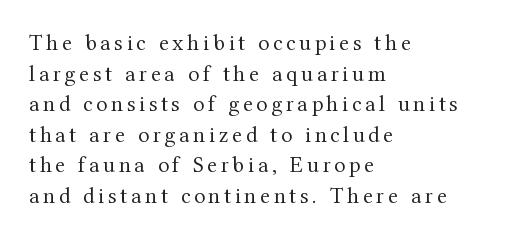
{"italic": "no", "bold": "no", "underline": "no", "align": "left", "line_spacing": "normal", "line_spacing_ratio": 1.33, "glyph_px": 23}
